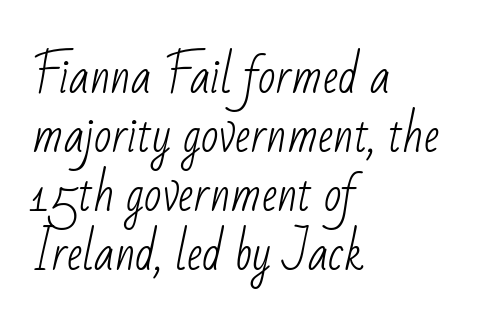
The image shows 46 px light, condensed sans-serif type; set left-aligned, normal line spacing (1.28x), normal letter spacing, not underlined; low stroke contrast and a small x-height.
